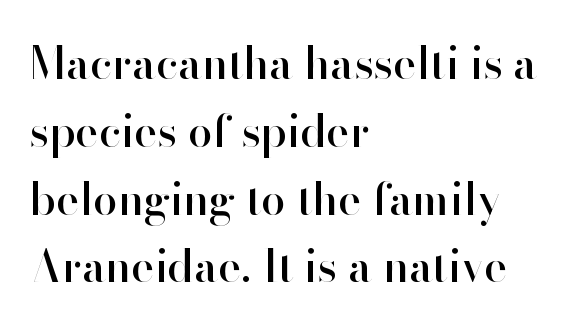
Honestly, the letter spacing is just normal — you wouldn't notice it. The lettering stays uniformly vertical, giving the passage a roman look. All the whitespace from short lines collects on the right. Leading: standard. The designer went with a sans here, leaving each stem footless. Type without underlining.
